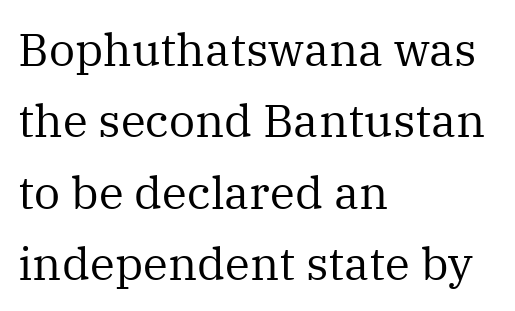
Q: Is the text bold? A: No.
Q: Is the text italic (slanted)? A: No, it is upright.
Q: Is the typeface a serif or a sans-serif typeface? A: Serif.
Q: Is the text underlined? A: No.
Q: How is the paragraph aligned? A: Left-aligned.
Q: Is the spacing between letters normal or unusually wide? A: Normal.
Q: Is the spacing between lines tight, normal or loose? A: Normal.
Q: Width (condensed, normal, or wide)? A: Normal.
Q: Stroke contrast? A: Medium.
Q: x-height? A: Medium.
Q: Monospaced? A: No.
